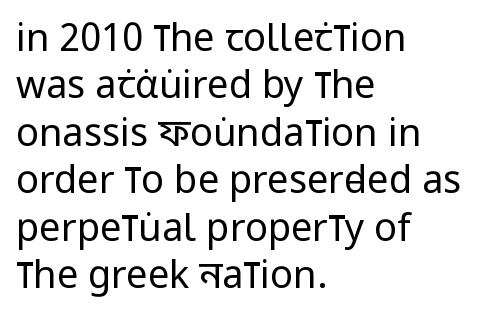
Q: Is the text bold? A: No.
Q: Is the text italic (slanted)? A: No, it is upright.
Q: Is the typeface a serif or a sans-serif typeface? A: Sans-serif.
Q: Is the text underlined? A: No.
Q: How is the paragraph aligned? A: Left-aligned.
Q: Is the spacing between letters normal or unusually wide? A: Normal.
Q: Is the spacing between lines tight, normal or loose? A: Normal.
Q: Width (condensed, normal, or wide)? A: Condensed.
Q: Stroke contrast? A: Low.
Q: x-height? A: Large.
Q: Monospaced? A: No.
